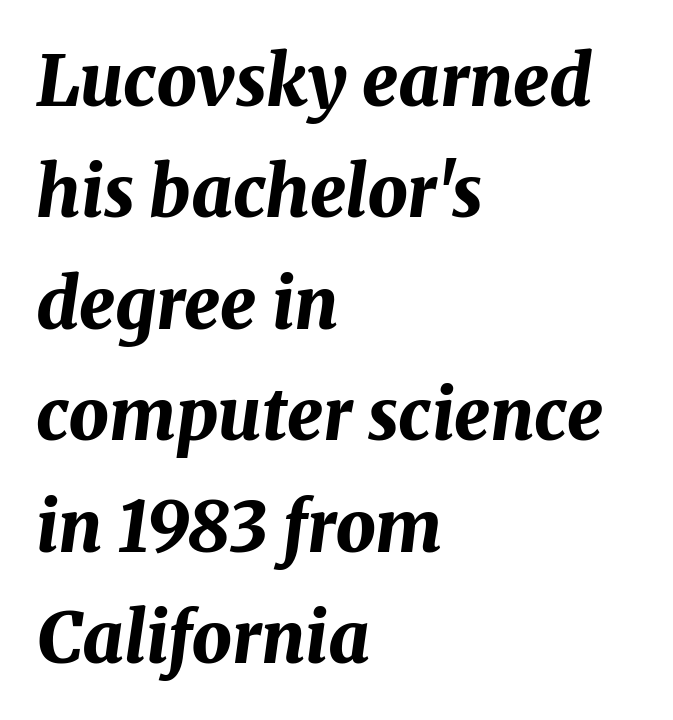
Q: Is the text bold? A: Yes.
Q: Is the text italic (slanted)? A: Yes, it leans right by about 8 degrees.
Q: Is the text underlined? A: No.
Q: How is the paragraph aligned? A: Left-aligned.
Q: Is the spacing between letters normal or unusually wide? A: Normal.
Q: Is the spacing between lines tight, normal or loose? A: Normal.
Q: Width (condensed, normal, or wide)? A: Normal.
Q: Stroke contrast? A: Medium.
Q: x-height? A: Medium.
Q: Monospaced? A: No.
